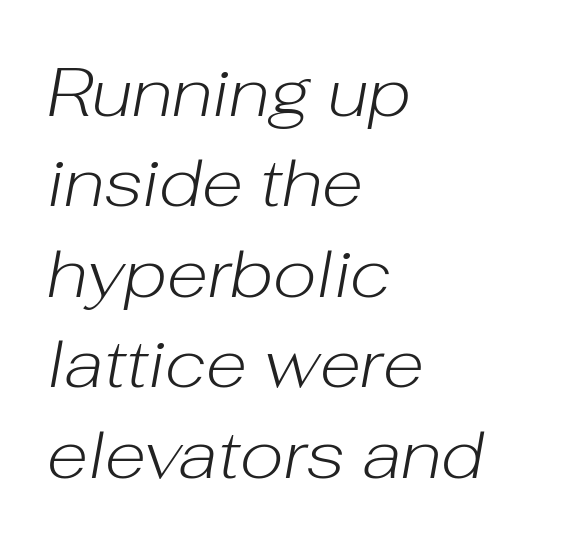
{"italic": "yes", "lean": "right", "slant_degrees": 10, "bold": "no", "weight": "light", "width": "normal", "stroke_contrast": "low", "x_height": "medium", "monospaced": "no", "underline": "no", "align": "left", "line_spacing": "normal", "line_spacing_ratio": 1.33, "letter_spacing": "normal", "letter_spacing_em": 0.0, "glyph_px": 68}
